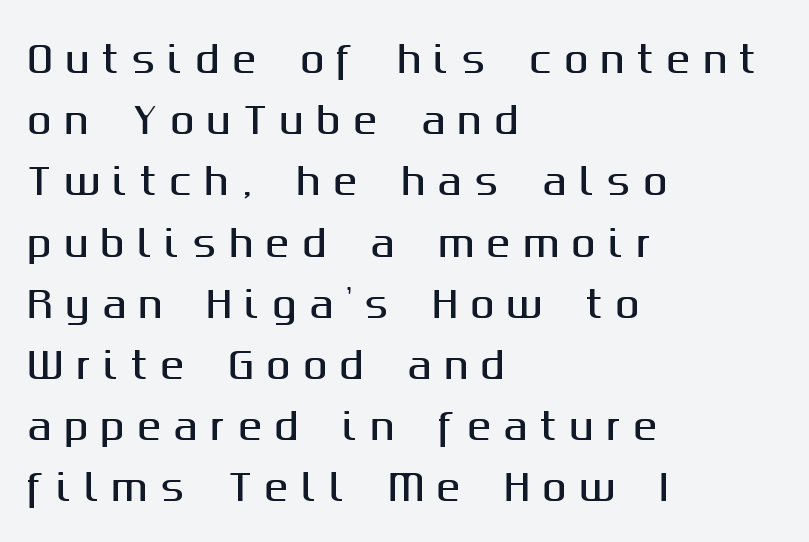
The letters stand straight up with perfectly vertical stems. Beneath every word, the page is bare. In terms of leading, this rendering sits right in the middle. What kind of face is this? One without serifs — a sans. Leftover space on each line is placed entirely after the last word. A typesetter would call this proportional, since set widths differ per character.
